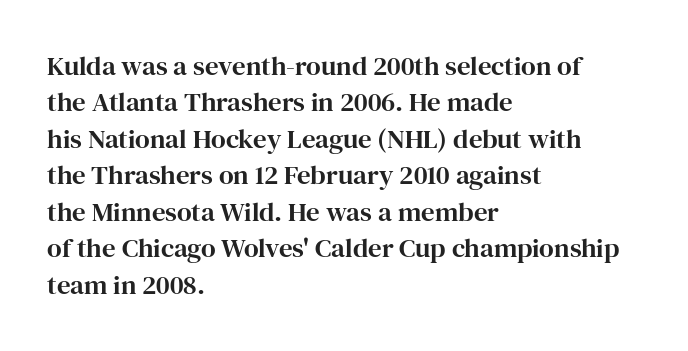
Q: Is the text italic (slanted)? A: No, it is upright.
Q: Is the text underlined? A: No.
Q: How is the paragraph aligned? A: Left-aligned.
Q: Is the spacing between letters normal or unusually wide? A: Normal.
Q: Is the spacing between lines tight, normal or loose? A: Normal.
